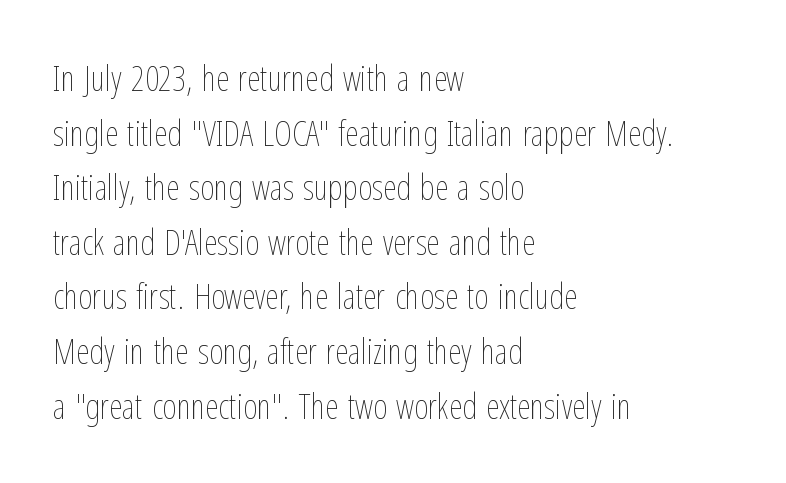
{"italic": "no", "bold": "no", "weight": "thin", "width": "condensed", "stroke_contrast": "low", "x_height": "medium", "monospaced": "no", "underline": "no", "align": "left", "line_spacing": "normal", "line_spacing_ratio": 1.56, "letter_spacing": "normal", "letter_spacing_em": 0.0, "glyph_px": 35}
